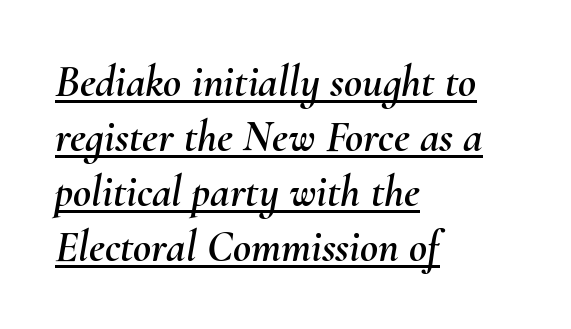
Q: Is the text italic (slanted)? A: Yes, it leans right by about 10 degrees.
Q: Is the text underlined? A: Yes.
Q: How is the paragraph aligned? A: Left-aligned.
Q: Is the spacing between letters normal or unusually wide? A: Normal.
Q: Is the spacing between lines tight, normal or loose? A: Normal.
Q: Width (condensed, normal, or wide)? A: Normal.
Q: Stroke contrast? A: Medium.
Q: x-height? A: Small.
Q: Monospaced? A: No.
